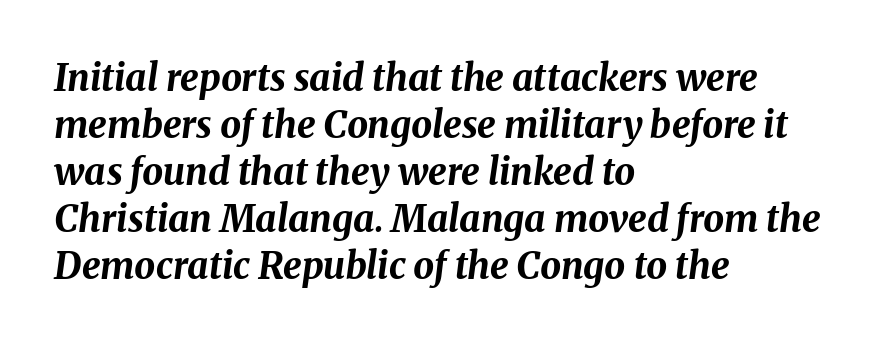
Q: Is the text bold? A: Yes.
Q: Is the text italic (slanted)? A: Yes, it leans right by about 8 degrees.
Q: Is the text underlined? A: No.
Q: How is the paragraph aligned? A: Left-aligned.
Q: Is the spacing between letters normal or unusually wide? A: Normal.
Q: Is the spacing between lines tight, normal or loose? A: Normal.
Q: Width (condensed, normal, or wide)? A: Normal.
Q: Stroke contrast? A: Medium.
Q: x-height? A: Medium.
Q: Monospaced? A: No.
